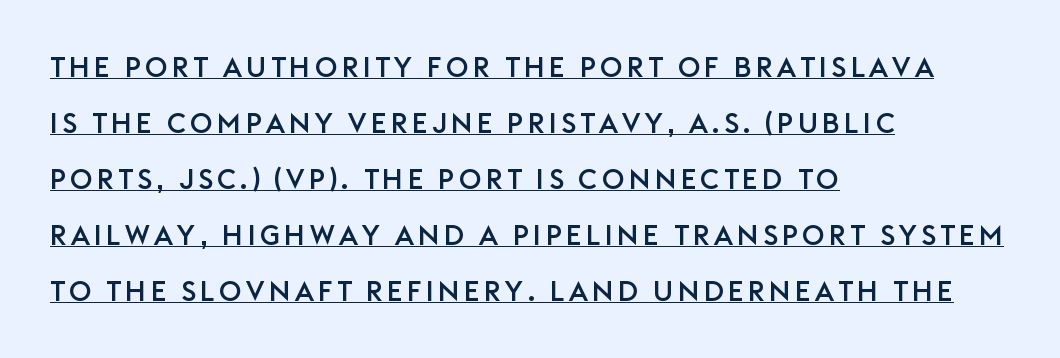
Q: Is the text italic (slanted)? A: No, it is upright.
Q: Is the typeface a serif or a sans-serif typeface? A: Sans-serif.
Q: Is the text underlined? A: Yes.
Q: How is the paragraph aligned? A: Left-aligned.
Q: Is the spacing between lines tight, normal or loose? A: Loose.
Q: Width (condensed, normal, or wide)? A: Normal.
Q: Stroke contrast? A: Low.
Q: x-height? A: Large.
Q: Monospaced? A: No.
